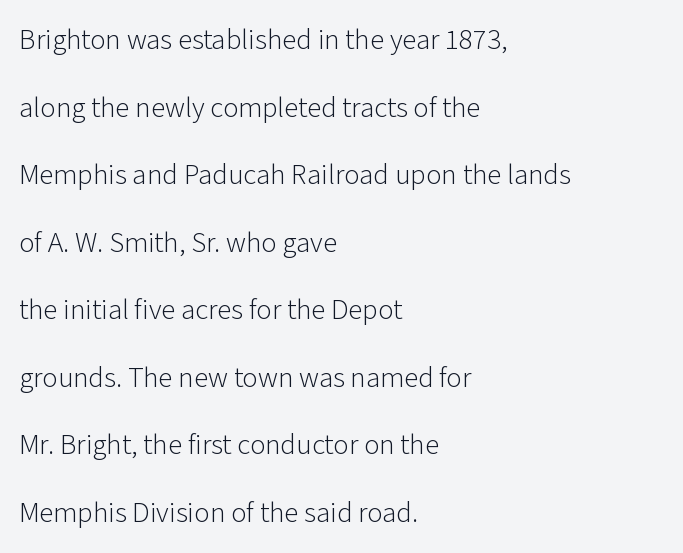
Posture: straight, roman, zero tilt. These lines stand farther apart than default settings would place them. Letters have the restrained weight of plain body copy at most. Here the designer chose a conventional face with non-uniform glyph widths. Between one letter and the next there's only the usual sliver of space. Is this a sans? Yes — the strokes have no serifs.
